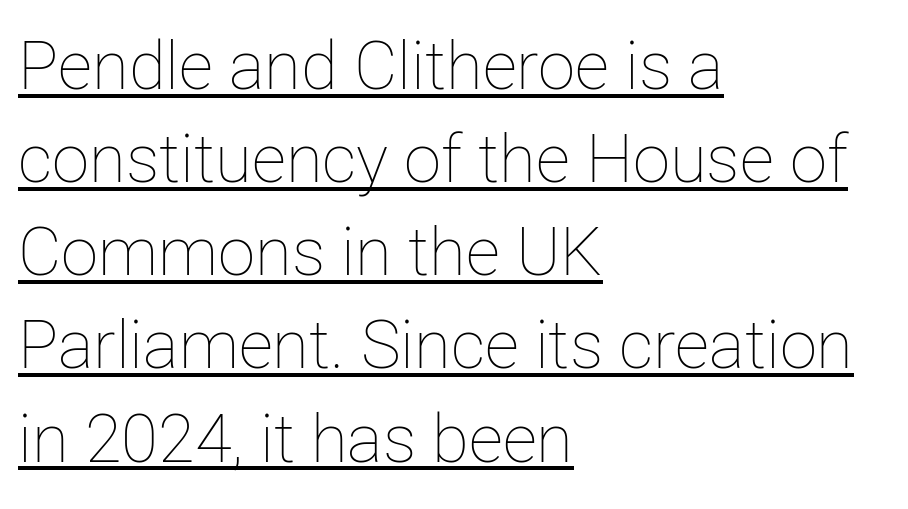
{"italic": "no", "bold": "no", "weight": "thin", "width": "normal", "stroke_contrast": "low", "x_height": "medium", "monospaced": "no", "underline": "yes", "align": "left", "line_spacing": "normal", "line_spacing_ratio": 1.39, "letter_spacing": "normal", "letter_spacing_em": 0.0, "glyph_px": 67}
